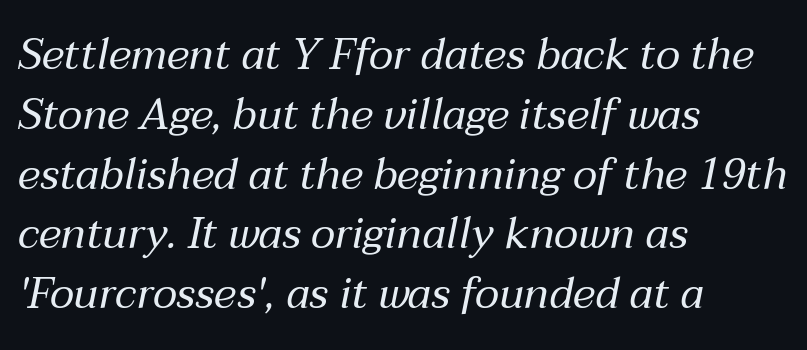
{"italic": "yes", "lean": "right", "slant_degrees": 12, "bold": "no", "weight": "regular", "width": "normal", "stroke_contrast": "medium", "x_height": "medium", "monospaced": "no", "underline": "no", "align": "left", "line_spacing": "normal", "line_spacing_ratio": 1.39, "letter_spacing": "normal", "letter_spacing_em": 0.0, "glyph_px": 43}
